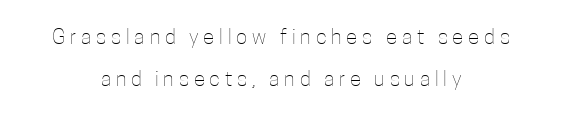
Q: Is the text bold? A: No.
Q: Is the text italic (slanted)? A: No, it is upright.
Q: Is the text underlined? A: No.
Q: How is the paragraph aligned? A: Centered.
Q: Is the spacing between letters normal or unusually wide? A: Unusually wide.
Q: Is the spacing between lines tight, normal or loose? A: Loose.
